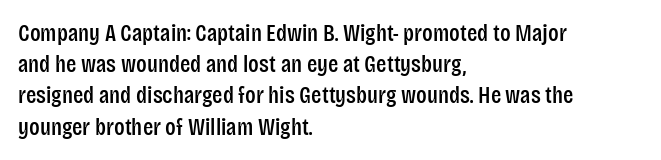
Q: Is the text italic (slanted)? A: No, it is upright.
Q: Is the text underlined? A: No.
Q: How is the paragraph aligned? A: Left-aligned.
Q: Is the spacing between letters normal or unusually wide? A: Normal.
Q: Is the spacing between lines tight, normal or loose? A: Normal.
